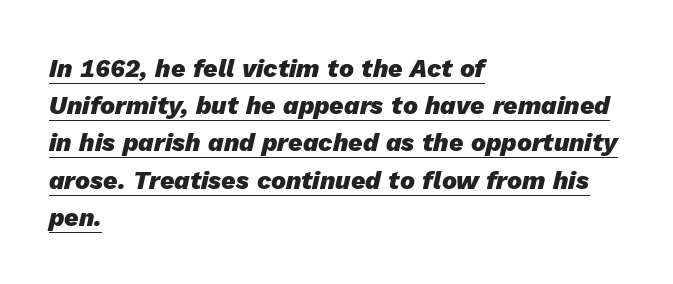
Q: Is the text bold? A: Yes.
Q: Is the text italic (slanted)? A: Yes, it leans right by about 13 degrees.
Q: Is the text underlined? A: Yes.
Q: How is the paragraph aligned? A: Left-aligned.
Q: Is the spacing between letters normal or unusually wide? A: Normal.
Q: Is the spacing between lines tight, normal or loose? A: Normal.
